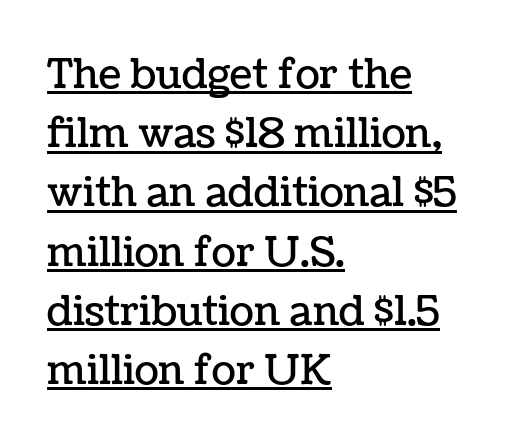
Q: Is the text italic (slanted)? A: No, it is upright.
Q: Is the text underlined? A: Yes.
Q: How is the paragraph aligned? A: Left-aligned.
Q: Is the spacing between letters normal or unusually wide? A: Normal.
Q: Is the spacing between lines tight, normal or loose? A: Normal.
Q: Width (condensed, normal, or wide)? A: Normal.
Q: Stroke contrast? A: Low.
Q: x-height? A: Medium.
Q: Monospaced? A: No.
